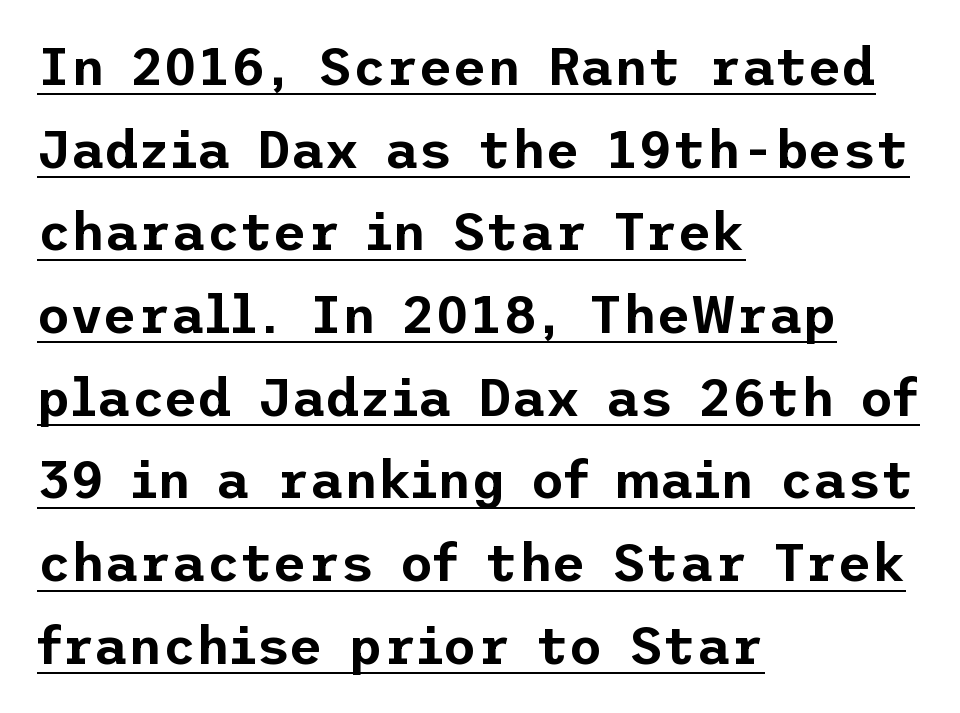
Quick note: interline space is typical. The compositor pushed each line to the left boundary. Do the letters lean? They stand straight. The letters carry no serifs — their stems end cleanly without finishing strokes. Characters follow at the spacing the type designer built in.
